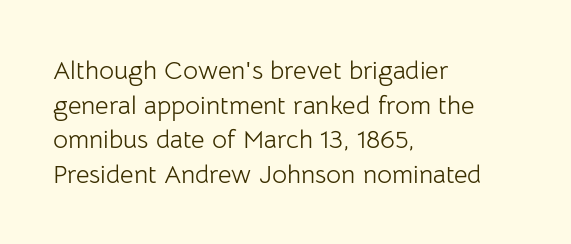
No chunkiness to these letters — they're not bold. A classic flush-left, rag-right setting is used for this passage. One glance says typical: line gaps are just what's usual. The letters sit at their default tracking, neither squeezed nor spread.
